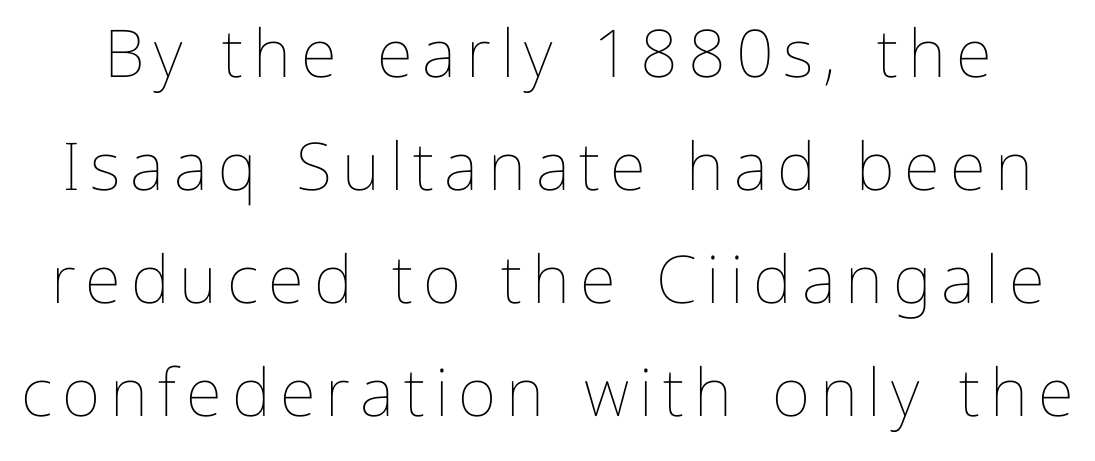
Nope, not italic — everything's standing straight. Bare-footed words on every line. Spacing verdict: proportional, widths tailored to each character. Weight: in the light-to-regular range.
